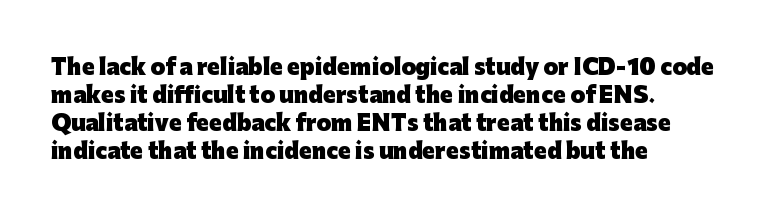
The image shows 21 px bold type, upright; set left-aligned, normal line spacing (1.34x), normal letter spacing, not underlined.
